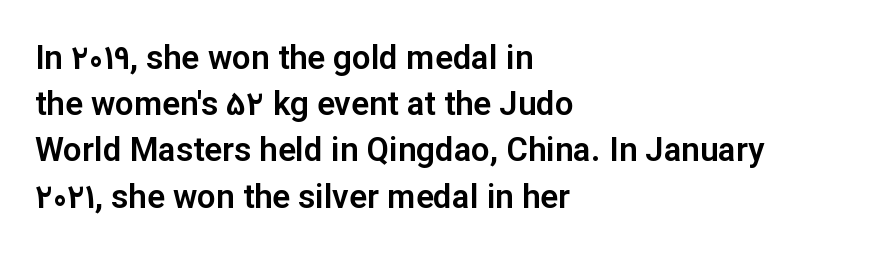
{"serif": "no", "italic": "no", "width": "normal", "stroke_contrast": "low", "x_height": "medium", "monospaced": "no", "underline": "no", "align": "left", "line_spacing": "normal", "line_spacing_ratio": 1.4, "letter_spacing": "normal", "letter_spacing_em": 0.0, "glyph_px": 33}
